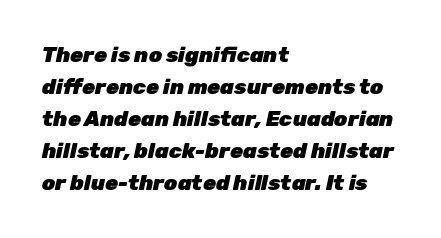
Q: Is the text bold? A: Yes.
Q: Is the text italic (slanted)? A: Yes, it leans right by about 12 degrees.
Q: Is the text underlined? A: No.
Q: How is the paragraph aligned? A: Left-aligned.
Q: Is the spacing between letters normal or unusually wide? A: Normal.
Q: Is the spacing between lines tight, normal or loose? A: Normal.
